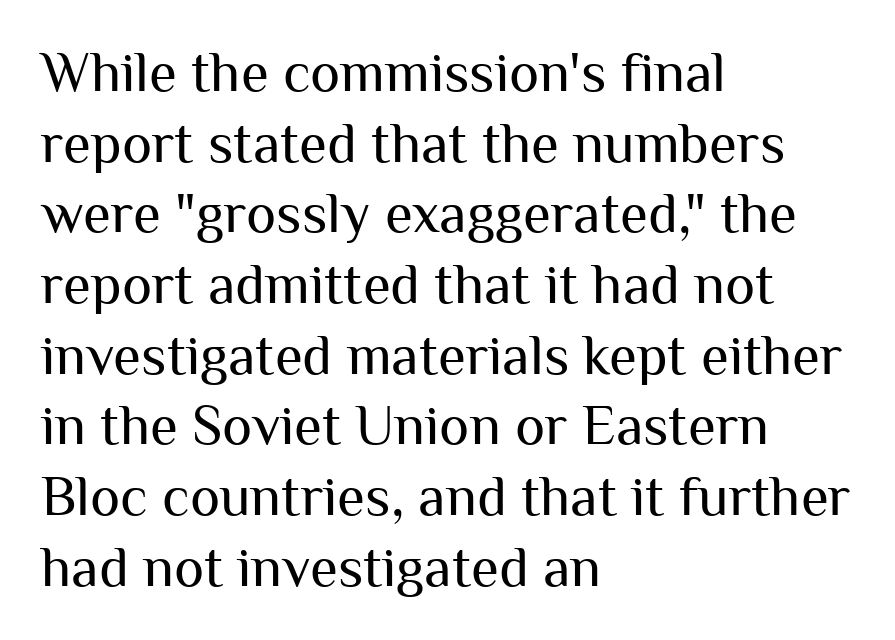
Bold? No — there's no thickening of the strokes. Check the space under the baseline: it is left empty. Each letter keeps its own natural width here, so spacing adapts to shape. The glyphs in this specimen are sans serif.
